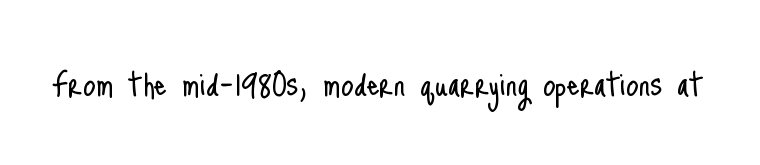
Weight: in the light-to-regular range. You can tell from the bare stems that sans-serif type was used. Descenders hang freely into open space. The letters sit at their default tracking, neither squeezed nor spread. This sample has the flowing, uneven cadence of proportional lettering. Rendered with straight, roman letterforms.
